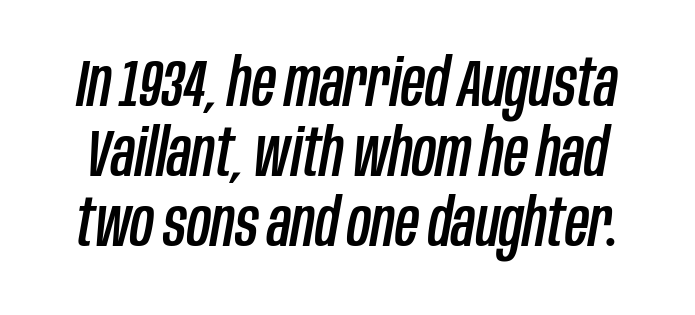
Q: Is the text italic (slanted)? A: Yes, it leans right by about 10 degrees.
Q: Is the text underlined? A: No.
Q: Is the spacing between letters normal or unusually wide? A: Normal.
Q: Is the spacing between lines tight, normal or loose? A: Tight.
Q: Width (condensed, normal, or wide)? A: Condensed.
Q: Stroke contrast? A: Low.
Q: x-height? A: Large.
Q: Monospaced? A: No.
